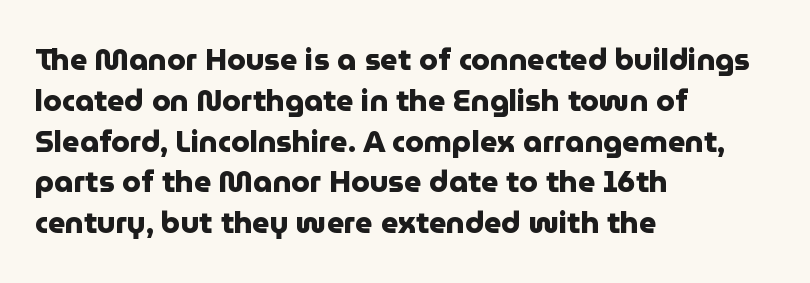
The image shows 30 px heavy sans-serif type, upright; set left-aligned, normal line spacing (1.36x), normal letter spacing, not underlined; low stroke contrast and a medium x-height.
